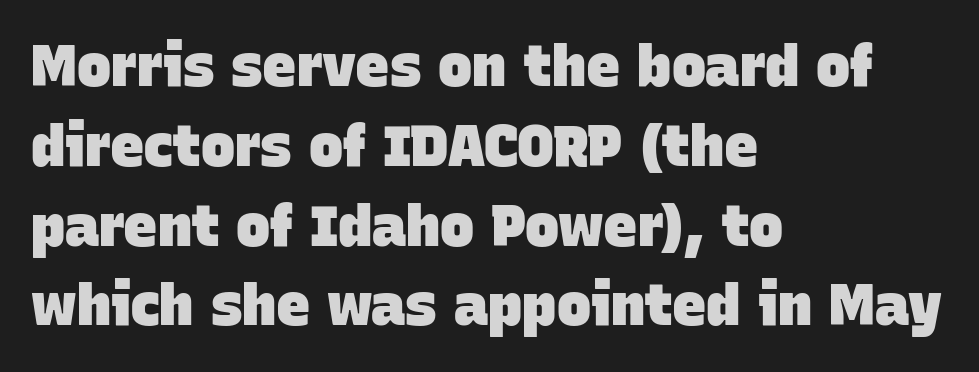
Q: Is the text bold? A: Yes.
Q: Is the typeface a serif or a sans-serif typeface? A: Sans-serif.
Q: Is the text underlined? A: No.
Q: How is the paragraph aligned? A: Left-aligned.
Q: Is the spacing between letters normal or unusually wide? A: Normal.
Q: Is the spacing between lines tight, normal or loose? A: Normal.
Q: Width (condensed, normal, or wide)? A: Normal.
Q: Stroke contrast? A: Low.
Q: x-height? A: Large.
Q: Monospaced? A: No.
